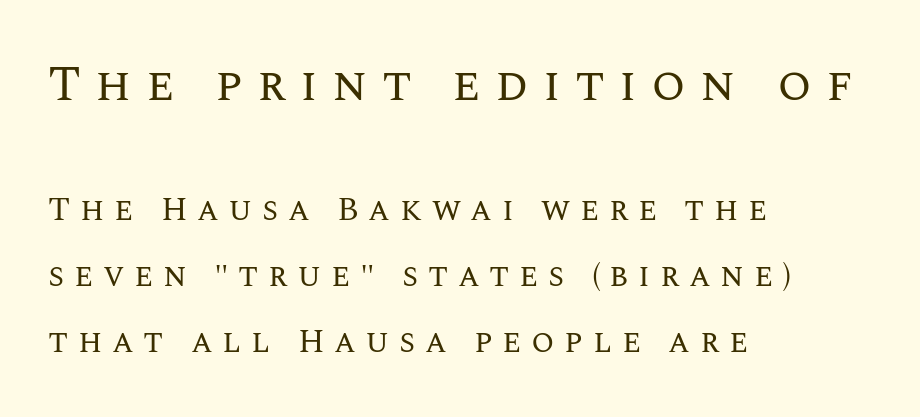
{"italic": "no", "bold": "no", "weight": "regular", "width": "normal", "stroke_contrast": "medium", "x_height": "large", "monospaced": "no", "underline": "no", "align": "left", "line_spacing": "loose", "line_spacing_ratio": 2.0, "letter_spacing": "wide", "letter_spacing_em": 0.29, "larger_block": "first", "size_ratio": 1.48, "glyph_px": 49}
